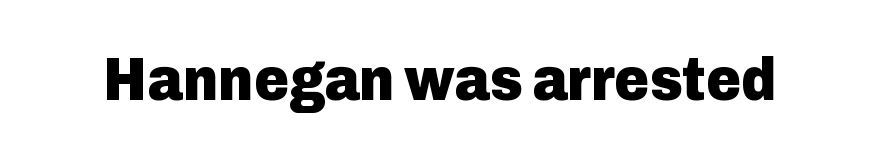
The image shows 60 px heavy sans-serif type, upright; set normal letter spacing, not underlined; low stroke contrast and a medium x-height.
